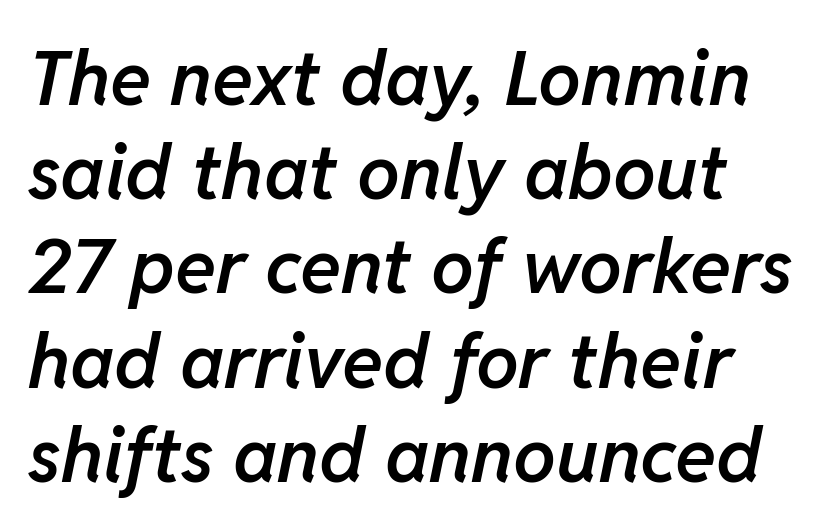
Descender tails drop into unmarked territory. The face used here is proportionally spaced, like ordinary book or web type. Typesetter's note: demi weight, one step under bold. The specimen reads as italic at a glance. The passage is arranged the way most books set body copy — flush left. Tracking value appears to be zero — textbook default spacing.
